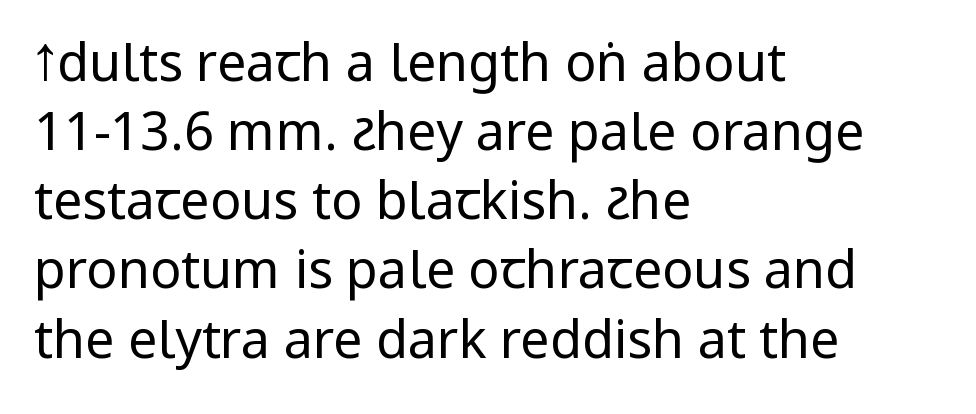
The image shows 52 px regular-weight, condensed sans-serif type, upright; set left-aligned, normal line spacing (1.33x), normal letter spacing, not underlined; low stroke contrast and a large x-height.
